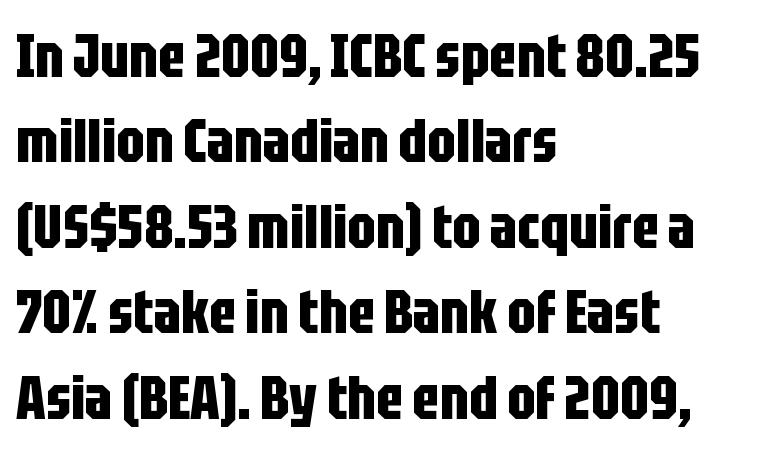
The face used here is proportionally spaced, like ordinary book or web type. What kind of face is this? One without serifs — a sans. Only glyphs here, with clear space below each row. The line texture is even and compact thanks to regular tracking.
